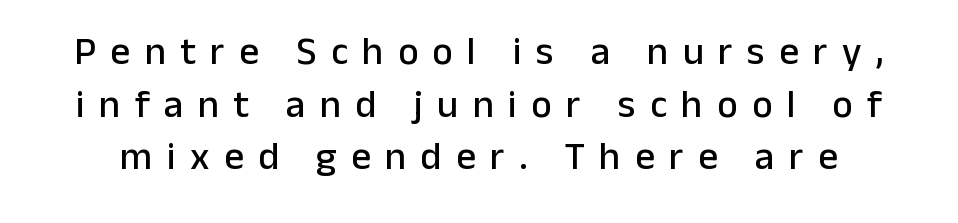
Q: Is the text italic (slanted)? A: No, it is upright.
Q: Is the typeface a serif or a sans-serif typeface? A: Sans-serif.
Q: Is the text underlined? A: No.
Q: Is the spacing between letters normal or unusually wide? A: Unusually wide.
Q: Is the spacing between lines tight, normal or loose? A: Normal.
Q: Width (condensed, normal, or wide)? A: Normal.
Q: Stroke contrast? A: Low.
Q: x-height? A: Medium.
Q: Monospaced? A: No.
